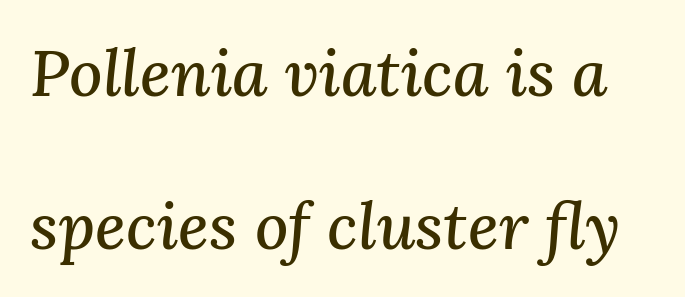
The image shows 65 px serif type, italic (leaning right); set loose line spacing (2.35x), normal letter spacing, not underlined; medium stroke contrast and a medium x-height.
